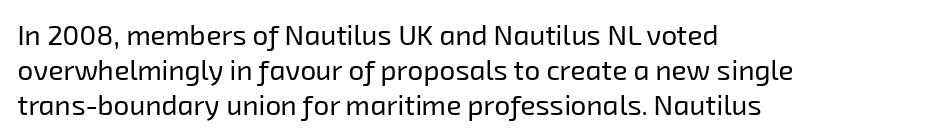
{"serif": "no", "bold": "no", "weight": "regular", "width": "normal", "stroke_contrast": "low", "x_height": "medium", "monospaced": "no", "underline": "no", "align": "left", "line_spacing": "normal", "line_spacing_ratio": 1.25, "letter_spacing": "normal", "letter_spacing_em": 0.0, "glyph_px": 28}
